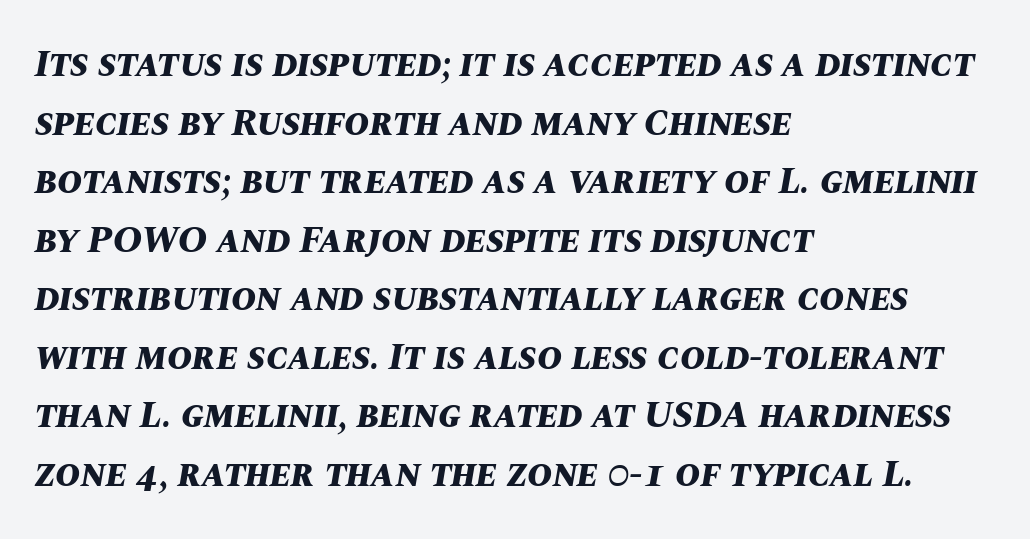
Q: Is the text bold? A: Yes.
Q: Is the text italic (slanted)? A: Yes, it leans right by about 10 degrees.
Q: Is the text underlined? A: No.
Q: How is the paragraph aligned? A: Left-aligned.
Q: Is the spacing between letters normal or unusually wide? A: Normal.
Q: Is the spacing between lines tight, normal or loose? A: Normal.
Q: Width (condensed, normal, or wide)? A: Normal.
Q: Stroke contrast? A: Medium.
Q: x-height? A: Large.
Q: Monospaced? A: No.
